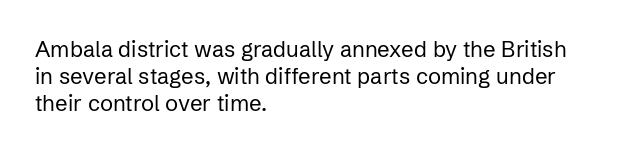
Q: Is the text bold? A: No.
Q: Is the text italic (slanted)? A: No, it is upright.
Q: Is the text underlined? A: No.
Q: How is the paragraph aligned? A: Left-aligned.
Q: Is the spacing between letters normal or unusually wide? A: Normal.
